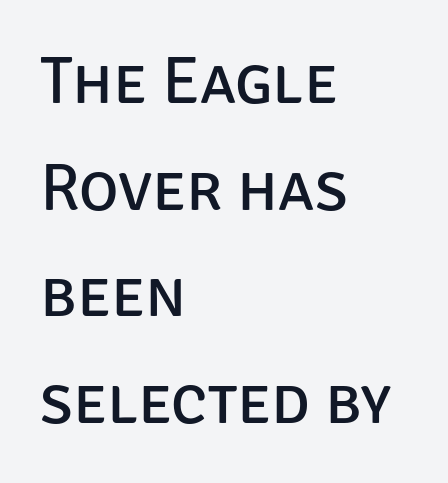
{"serif": "no", "italic": "no", "bold": "no", "weight": "regular", "width": "normal", "stroke_contrast": "low", "x_height": "large", "monospaced": "no", "underline": "no", "align": "left", "line_spacing": "normal", "line_spacing_ratio": 1.59, "letter_spacing": "normal", "letter_spacing_em": 0.0, "glyph_px": 67}
